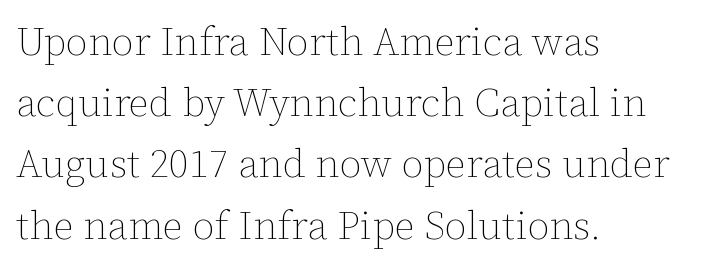
The face used here is rendered with its standard letterfit. The rendering uses a moderate line-height, typical for paragraphs. Varying glyph widths throughout — classic text-font behaviour. These lines are set flush left with a ragged right edge.
